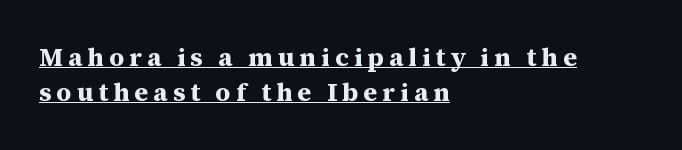
The rendered words wear a rule along their underside. These lines sit exactly where default settings would place them. Does the lettering tilt? It doesn't — this is upright. Is the block centered? No — it sits flush against the left margin. This is heavy type, rendered in bold.
